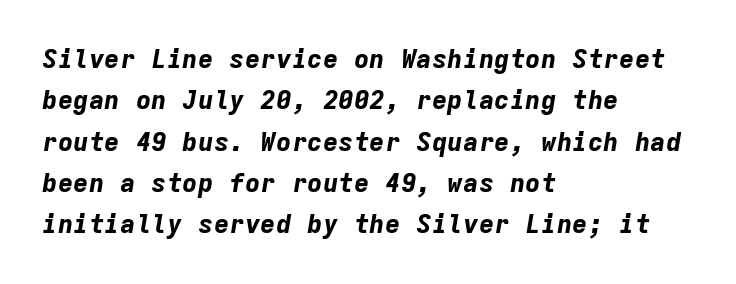
{"italic": "yes", "lean": "right", "slant_degrees": 9, "bold": "yes", "underline": "no", "align": "left", "line_spacing": "normal", "line_spacing_ratio": 1.59, "letter_spacing": "normal", "letter_spacing_em": 0.0, "glyph_px": 26}
